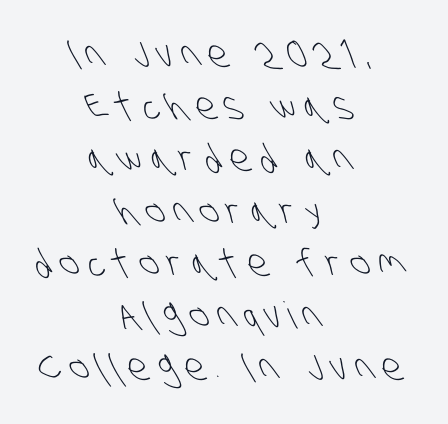
Q: Is the text bold? A: No.
Q: Is the typeface a serif or a sans-serif typeface? A: Sans-serif.
Q: Is the text underlined? A: No.
Q: How is the paragraph aligned? A: Centered.
Q: Is the spacing between letters normal or unusually wide? A: Unusually wide.
Q: Is the spacing between lines tight, normal or loose? A: Normal.
Q: Width (condensed, normal, or wide)? A: Condensed.
Q: Stroke contrast? A: Low.
Q: x-height? A: Large.
Q: Monospaced? A: No.
